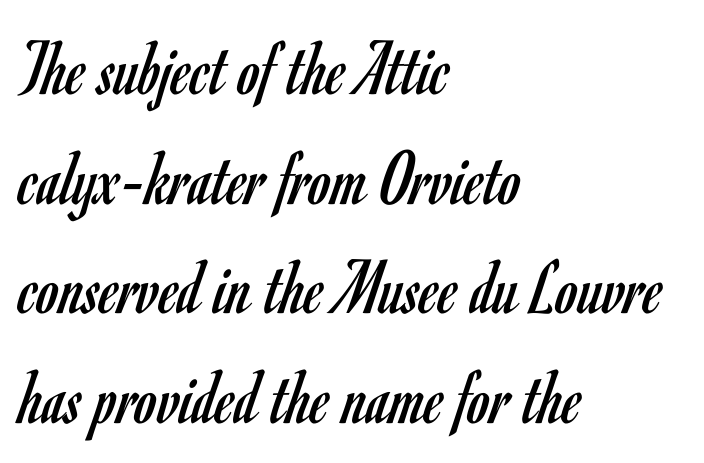
{"serif": "no", "bold": "no", "weight": "regular", "width": "condensed", "stroke_contrast": "low", "x_height": "small", "monospaced": "no", "underline": "no", "align": "left", "line_spacing": "normal", "line_spacing_ratio": 1.37, "letter_spacing": "normal", "letter_spacing_em": 0.0, "glyph_px": 80}
